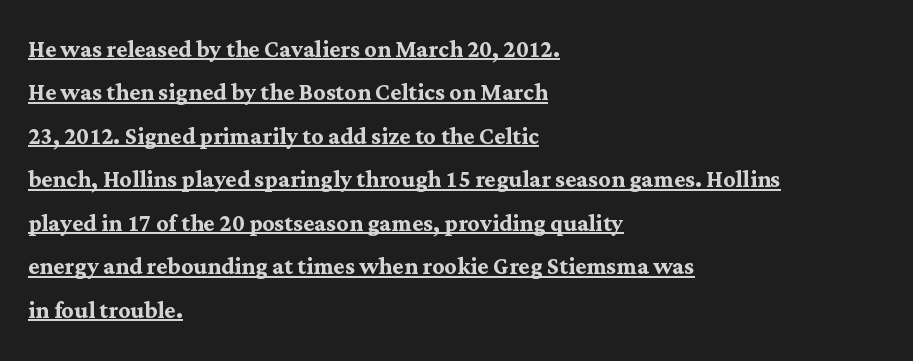
The image shows 30 px semibold serif type, upright; set left-aligned, normal line spacing (1.45x), normal letter spacing, underlined; medium stroke contrast and a medium x-height.
